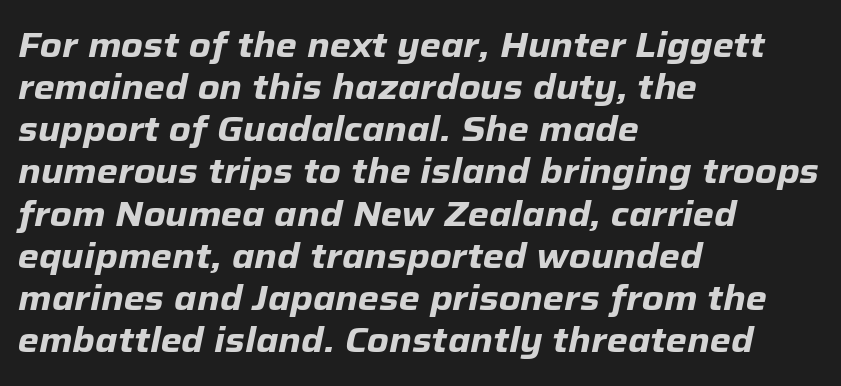
Has an underline been added? It has not. In terms of posture, this sample is oblique. Notice how the passage keeps a crisp vertical edge on the left only. Heavy-handed strokes throughout: this text is bold. Tracking here is standard; glyphs follow each other at the usual distance. Do the characters align in a grid? No, the font is proportional.
